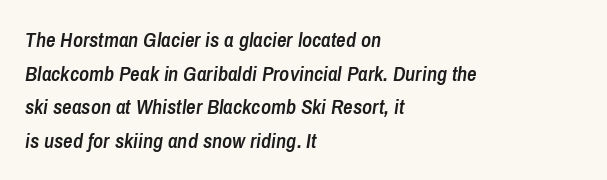
Q: Is the text bold? A: Semi-bold.
Q: Is the text italic (slanted)? A: Yes, it leans right by about 8 degrees.
Q: Is the text underlined? A: No.
Q: How is the paragraph aligned? A: Left-aligned.
Q: Is the spacing between letters normal or unusually wide? A: Normal.
Q: Is the spacing between lines tight, normal or loose? A: Normal.
